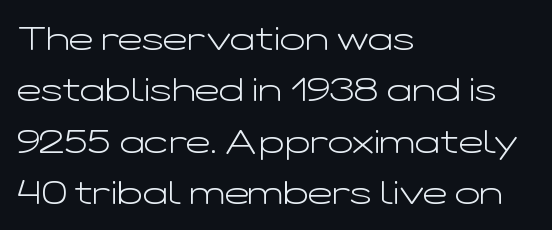
Does the copy run flush right? No — it runs flush left. Heft: none added — not bold. Every character sits straight up, as roman type does. Students, observe: this is what conventionally led text looks like. A clean baseline with only descenders dipping below it.
